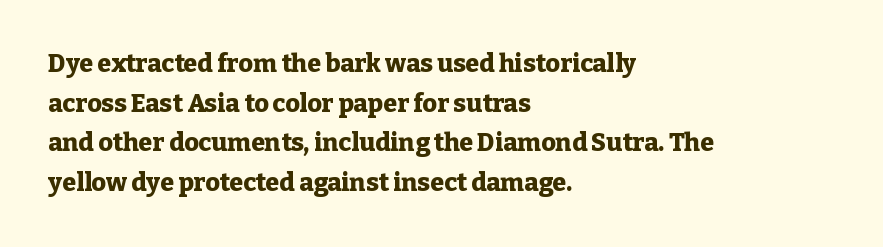
{"italic": "no", "bold": "yes", "underline": "no", "align": "left", "line_spacing": "normal", "line_spacing_ratio": 1.59, "letter_spacing": "normal", "letter_spacing_em": 0.0, "glyph_px": 25}
